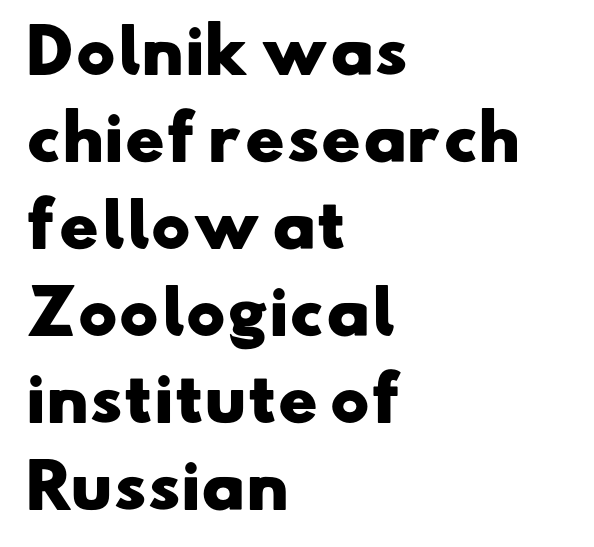
The typesetting leans heavy: a genuine bold. Vertically, the passage feels balanced, rows spaced as you'd expect. Spacing verdict: proportional, widths tailored to each character. The words here are not underlined.
